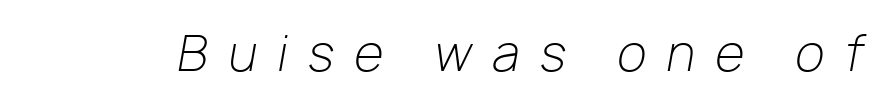
The image shows 48 px light type, italic (leaning right); set unusually wide letter spacing (+0.43 em), not underlined; low stroke contrast and a medium x-height.
